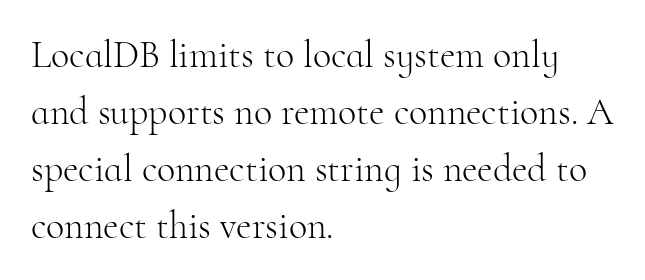
{"serif": "yes", "italic": "no", "bold": "no", "weight": "light", "width": "normal", "stroke_contrast": "high", "x_height": "small", "monospaced": "no", "underline": "no", "align": "left", "line_spacing": "normal", "line_spacing_ratio": 1.5, "letter_spacing": "normal", "letter_spacing_em": 0.0, "glyph_px": 38}
